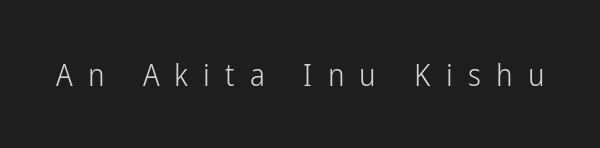
Q: Is the text bold? A: No.
Q: Is the text italic (slanted)? A: No, it is upright.
Q: Is the typeface a serif or a sans-serif typeface? A: Sans-serif.
Q: Is the text underlined? A: No.
Q: Is the spacing between letters normal or unusually wide? A: Unusually wide.
Q: Width (condensed, normal, or wide)? A: Condensed.
Q: Stroke contrast? A: Low.
Q: x-height? A: Medium.
Q: Monospaced? A: No.
